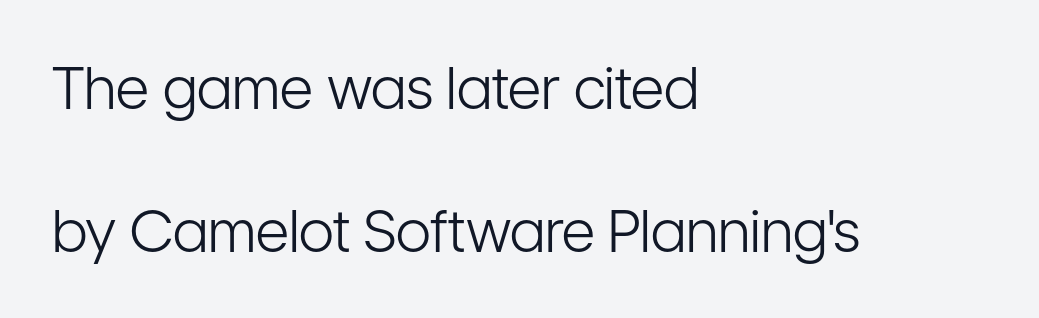
This sample trades compactness for vertical openness between lines. Descenders are the only things crossing below the line. Varying glyph widths throughout — classic text-font behaviour. Font category for this specimen: sans-serif. Think standard paragraph weight, or any step lighter than that.
